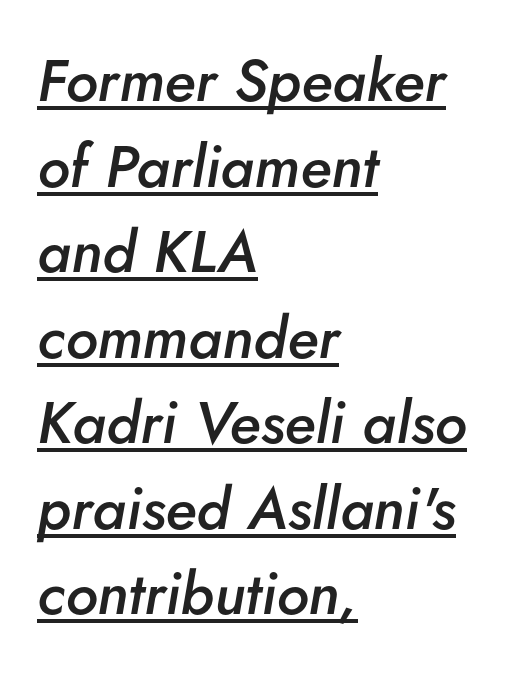
Q: Is the text bold? A: Semi-bold.
Q: Is the text italic (slanted)? A: Yes, it leans right by about 5 degrees.
Q: Is the text underlined? A: Yes.
Q: How is the paragraph aligned? A: Left-aligned.
Q: Is the spacing between letters normal or unusually wide? A: Normal.
Q: Is the spacing between lines tight, normal or loose? A: Normal.
Q: Width (condensed, normal, or wide)? A: Normal.
Q: Stroke contrast? A: Low.
Q: x-height? A: Small.
Q: Monospaced? A: No.
